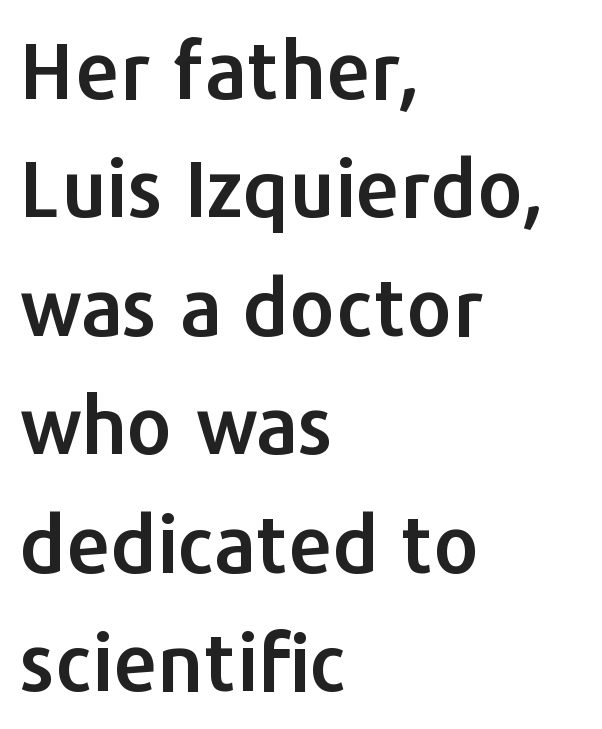
Q: Is the text italic (slanted)? A: No, it is upright.
Q: Is the typeface a serif or a sans-serif typeface? A: Sans-serif.
Q: Is the text underlined? A: No.
Q: How is the paragraph aligned? A: Left-aligned.
Q: Is the spacing between letters normal or unusually wide? A: Normal.
Q: Is the spacing between lines tight, normal or loose? A: Normal.
Q: Width (condensed, normal, or wide)? A: Normal.
Q: Stroke contrast? A: Low.
Q: x-height? A: Medium.
Q: Monospaced? A: No.
